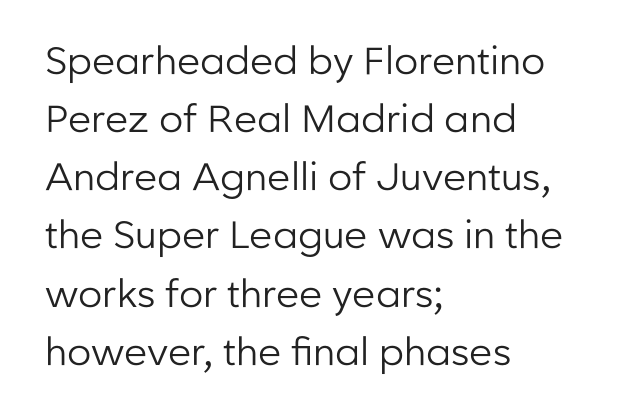
The image shows 38 px regular-weight sans-serif type, upright; set left-aligned, normal line spacing (1.53x), normal letter spacing, not underlined; low stroke contrast and a medium x-height.
